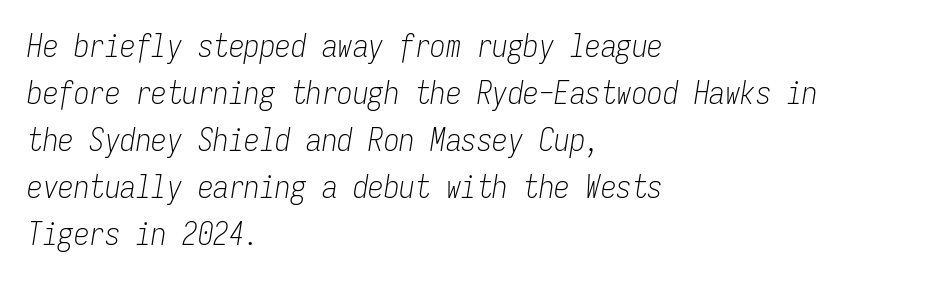
The image shows 31 px light, condensed type, italic (leaning right), monospaced; set left-aligned, normal line spacing (1.52x), normal letter spacing, not underlined; low stroke contrast and a medium x-height.
